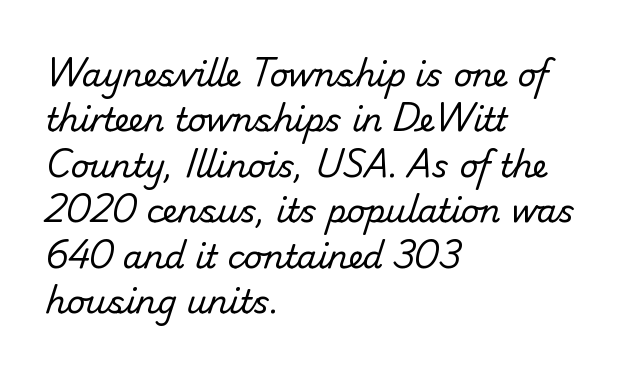
The rendering anchors every line to the left-hand side. No feet cap the strokes, marking this as sans-serif type. Successive baselines arrive at the customary interval. The face used here is rendered with its standard letterfit.
